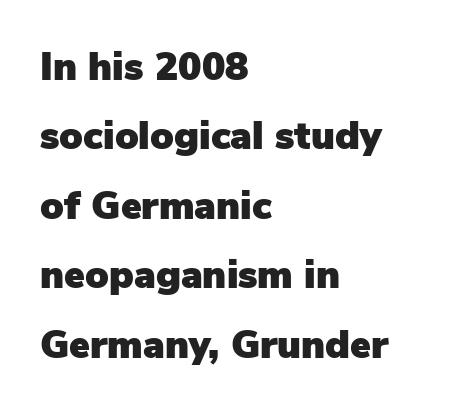
{"serif": "no", "italic": "no", "width": "normal", "stroke_contrast": "low", "x_height": "medium", "monospaced": "no", "underline": "no", "align": "left", "line_spacing_ratio": 1.78, "letter_spacing": "normal", "letter_spacing_em": 0.0, "glyph_px": 39}
